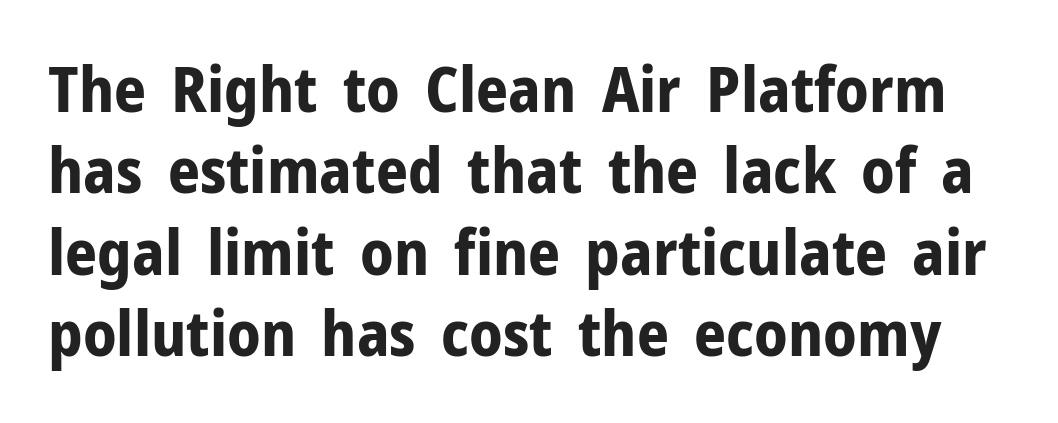
Typesetter's note: full bold, strokes at maximum text heaviness. Vertical spacing — default. These lines are rendered in a variable-pitch font. Has an underline been added? It has not. When letters stand straight like this, we call the style roman or upright. The rendering shows plain stroke endings on the letterforms — a sans-serif design.
